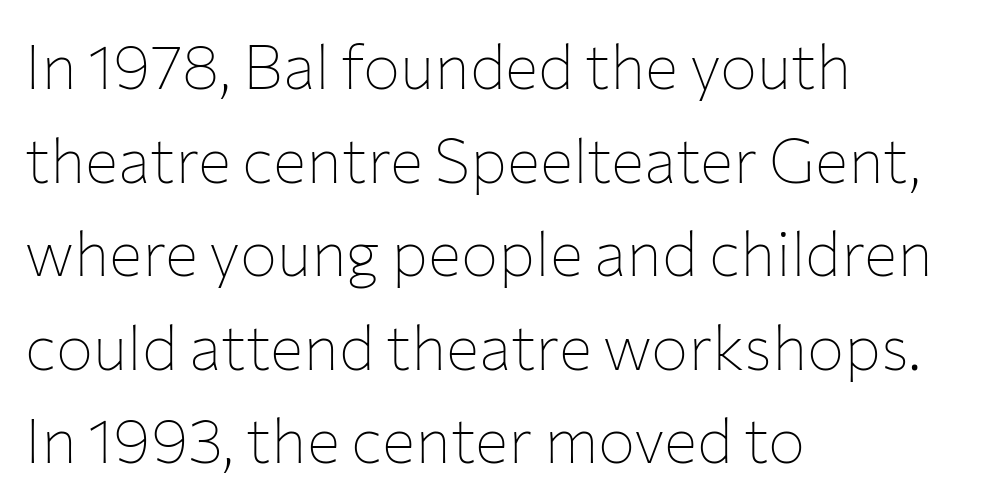
{"serif": "no", "italic": "no", "bold": "no", "weight": "thin", "width": "normal", "stroke_contrast": "low", "x_height": "medium", "monospaced": "no", "underline": "no", "align": "left", "line_spacing": "normal", "line_spacing_ratio": 1.51, "letter_spacing": "normal", "letter_spacing_em": 0.0, "glyph_px": 62}
